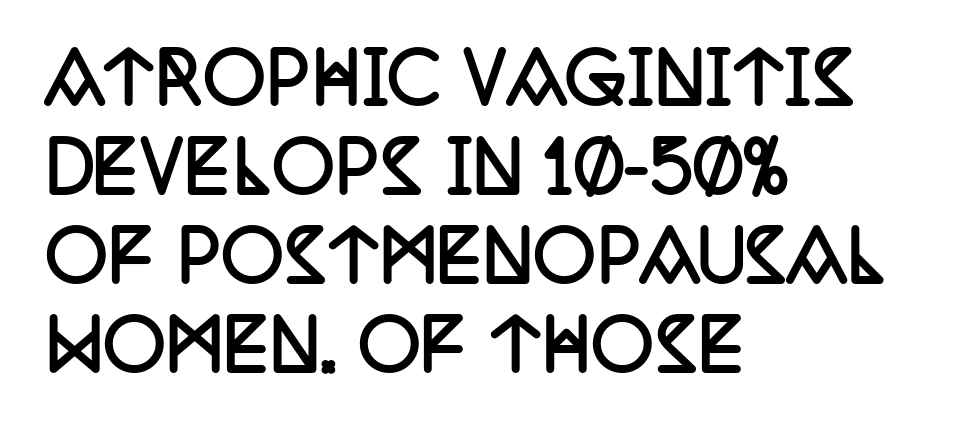
Each line starts at the same left margin while the right side varies. The glyphs have the mass of a bold cut. This rendering leaves character spacing at its baseline value. Honestly, there is no underline to notice here at all.
